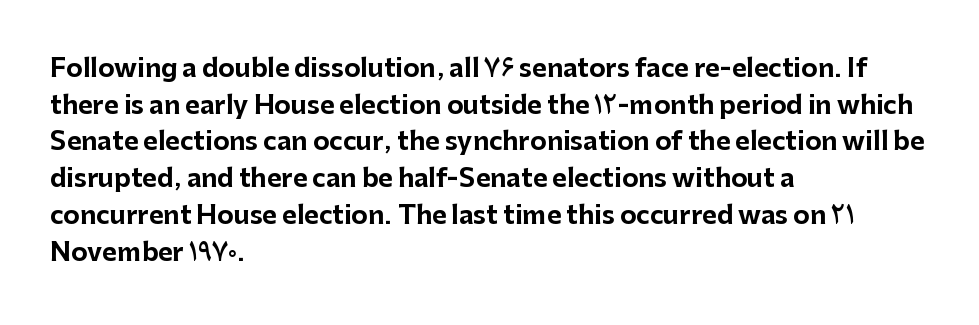
Q: Is the text bold? A: Yes.
Q: Is the text italic (slanted)? A: No, it is upright.
Q: Is the text underlined? A: No.
Q: How is the paragraph aligned? A: Left-aligned.
Q: Is the spacing between letters normal or unusually wide? A: Normal.
Q: Is the spacing between lines tight, normal or loose? A: Normal.
